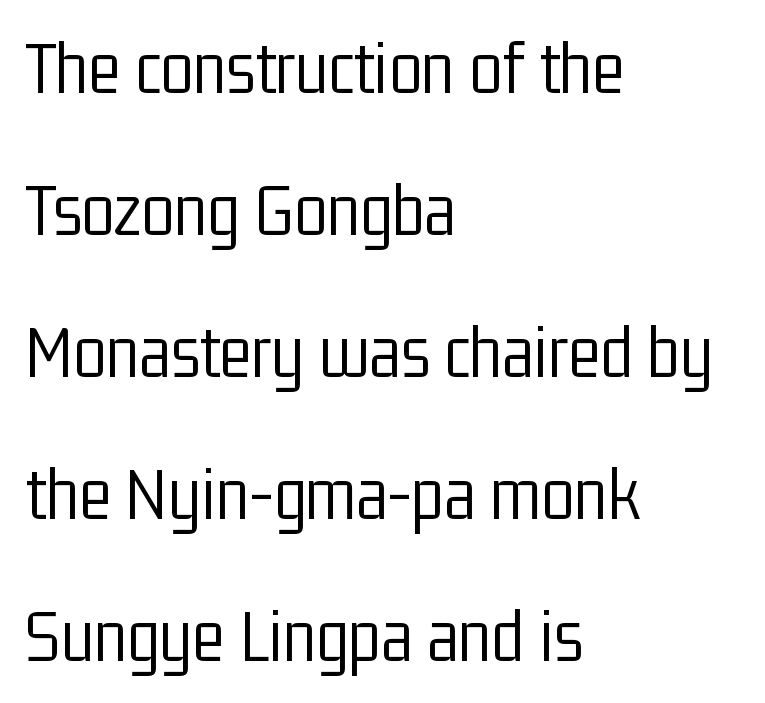
Q: Is the text bold? A: No.
Q: Is the text italic (slanted)? A: No, it is upright.
Q: Is the typeface a serif or a sans-serif typeface? A: Sans-serif.
Q: Is the text underlined? A: No.
Q: How is the paragraph aligned? A: Left-aligned.
Q: Is the spacing between letters normal or unusually wide? A: Normal.
Q: Width (condensed, normal, or wide)? A: Condensed.
Q: Stroke contrast? A: Low.
Q: x-height? A: Medium.
Q: Monospaced? A: No.
